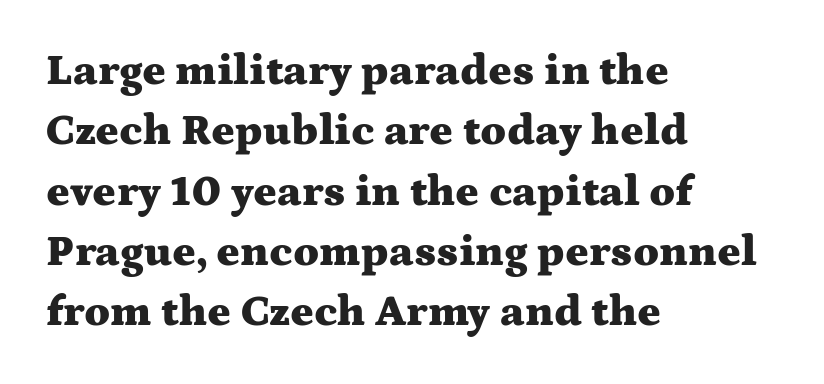
The rendering uses natural spacing where letterforms have individual widths. Is the type bold? Yes — the strokes are clearly thick and heavy. The characters display serif detailing at their extremities. Short note: letters normally spaced.
